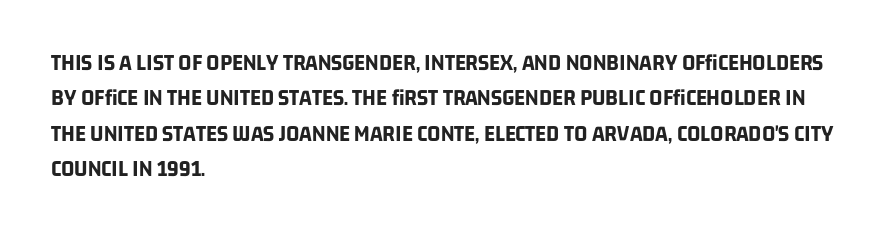
Short note: letters normally spaced. The passage shown is not underscored anywhere. You'd pick this weight for a headline — it's a proper bold. Regular leading.
